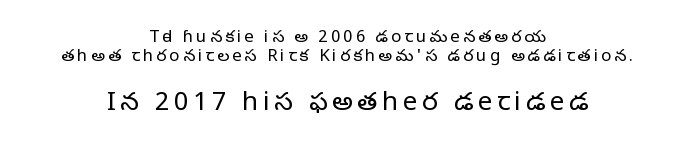
The image shows 26 px text type, upright; set centered, tight line spacing (1.14x), not underlined; the second (bottom) block is 1.53x larger.
